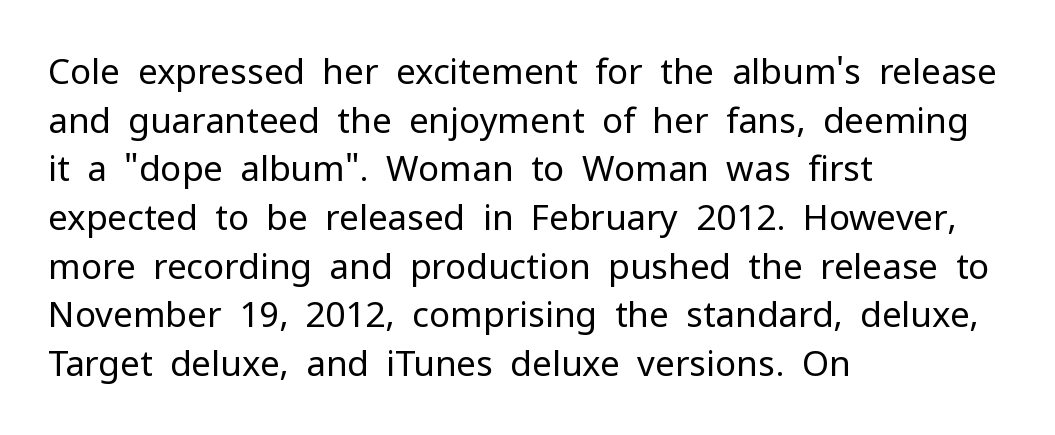
Does the lettering tilt? It doesn't — this is upright. The strokes are not fattened; the text isn't bold. Caption: multi-line text, flush left, ragged right. The rendering uses natural spacing where letterforms have individual widths.
